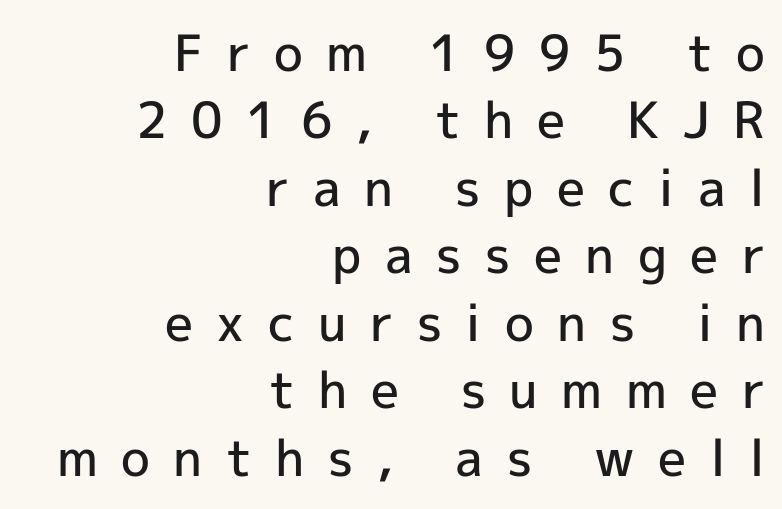
Q: Is the text bold? A: Semi-bold.
Q: Is the text italic (slanted)? A: No, it is upright.
Q: Is the typeface a serif or a sans-serif typeface? A: Sans-serif.
Q: Is the text underlined? A: No.
Q: How is the paragraph aligned? A: Right-aligned.
Q: Is the spacing between letters normal or unusually wide? A: Unusually wide.
Q: Is the spacing between lines tight, normal or loose? A: Normal.
Q: Width (condensed, normal, or wide)? A: Normal.
Q: x-height? A: Medium.
Q: Monospaced? A: No.
